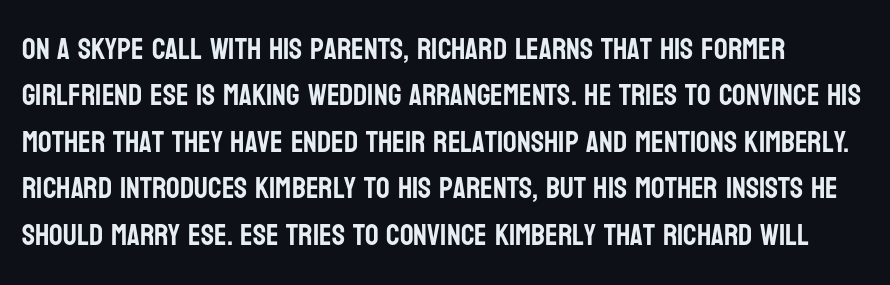
The image shows 30 px condensed sans-serif type, upright; set normal line spacing (1.55x), normal letter spacing, not underlined; low stroke contrast and a large x-height.
